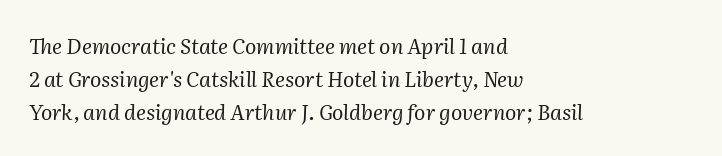
Letters rest on an invisible, unmarked baseline. Caption: face not bold, strokes unweighted. Is the block centered? No — it sits flush against the left margin. Caption: standard tracking, unaltered. Evenly set lines give the paragraph a standard silhouette.
